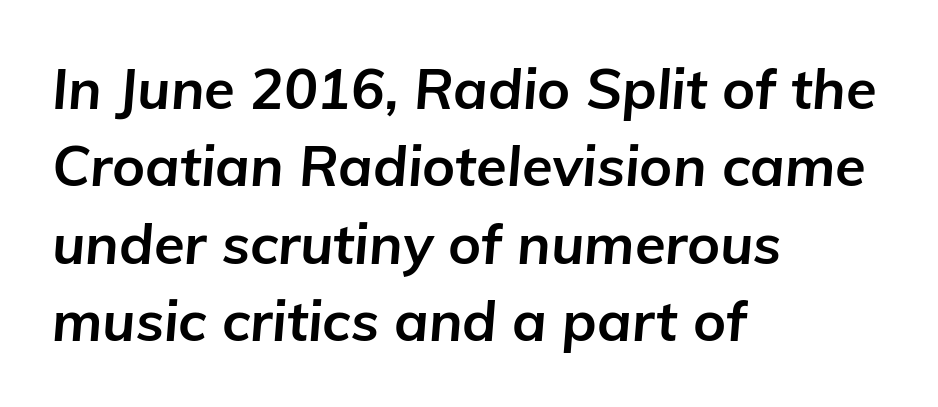
The image shows 56 px bold type, italic (leaning right); set left-aligned, normal line spacing (1.38x), normal letter spacing, not underlined; low stroke contrast and a medium x-height.
